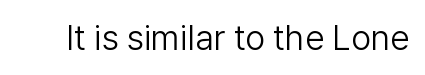
The image shows 35 px light sans-serif type, upright; set normal letter spacing, not underlined; low stroke contrast and a medium x-height.
